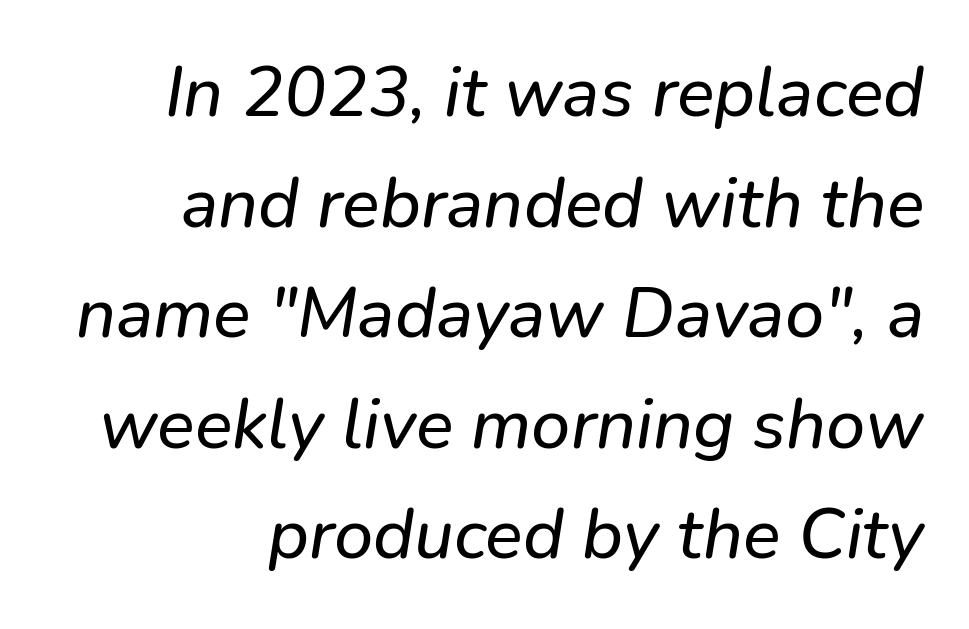
{"serif": "no", "width": "normal", "stroke_contrast": "low", "x_height": "medium", "monospaced": "no", "underline": "no", "align": "right", "line_spacing": "normal", "line_spacing_ratio": 1.58, "letter_spacing": "normal", "letter_spacing_em": 0.0, "glyph_px": 70}
